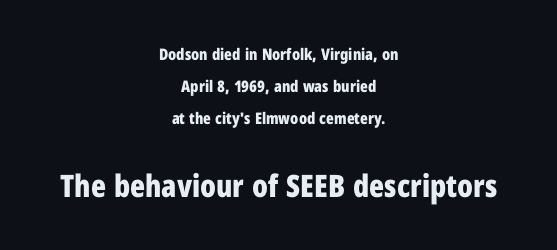
{"serif": "no", "italic": "no", "bold": "yes", "weight": "bold", "width": "condensed", "stroke_contrast": "low", "x_height": "medium", "monospaced": "no", "underline": "no", "align": "center", "line_spacing": "loose", "line_spacing_ratio": 2.01, "letter_spacing": "normal", "letter_spacing_em": 0.0, "larger_block": "second", "size_ratio": 1.94, "glyph_px": 31}
